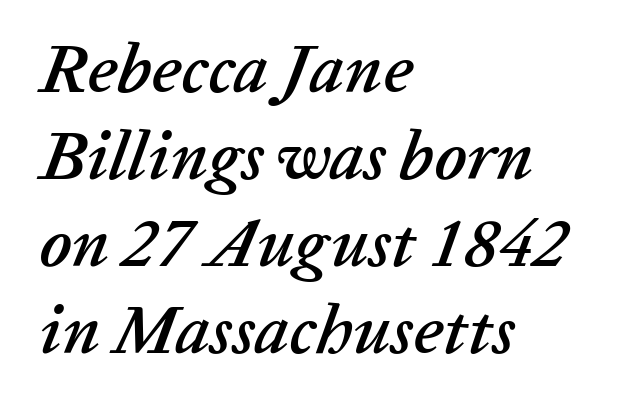
{"italic": "yes", "lean": "right", "slant_degrees": 20, "width": "normal", "stroke_contrast": "low", "x_height": "medium", "monospaced": "no", "underline": "no", "align": "left", "line_spacing": "normal", "line_spacing_ratio": 1.26, "letter_spacing": "normal", "letter_spacing_em": 0.0, "glyph_px": 69}
